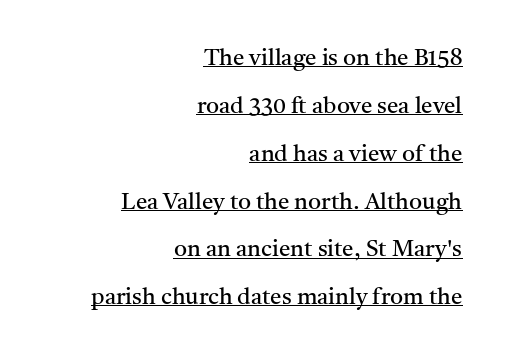
{"italic": "no", "bold": "no", "underline": "yes", "align": "right", "line_spacing": "loose", "line_spacing_ratio": 2.08, "letter_spacing": "normal", "letter_spacing_em": 0.0, "glyph_px": 23}
